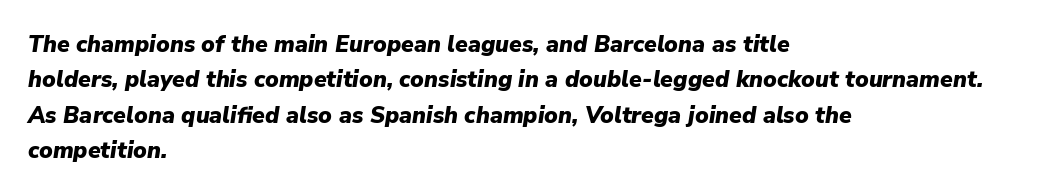
The rendering applies a slant to the glyphs. Students, this is bold: see how much ink each stroke carries. The line texture is even and compact thanks to regular tracking. The paragraph has a hard left edge and a soft right edge. The line-height multiplier appears to be the usual default.
